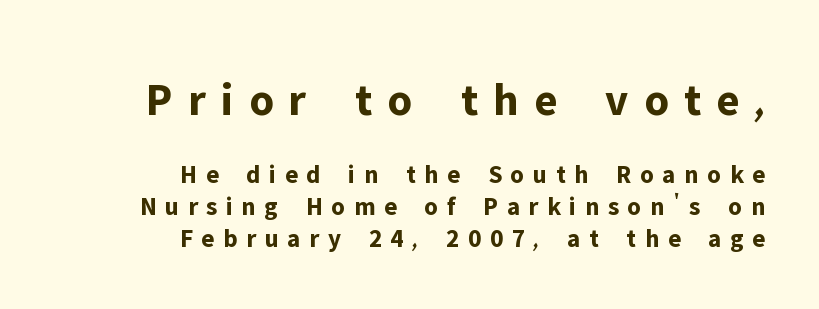
{"serif": "no", "italic": "no", "bold": "yes", "weight": "bold", "width": "normal", "stroke_contrast": "low", "x_height": "medium", "monospaced": "no", "underline": "no", "align": "right", "line_spacing_ratio": 1.24, "letter_spacing": "wide", "letter_spacing_em": 0.33, "larger_block": "first", "size_ratio": 1.77, "glyph_px": 46}
